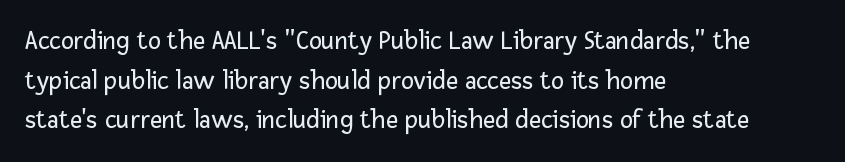
{"italic": "no", "bold": "no", "underline": "no", "align": "left", "line_spacing": "normal", "line_spacing_ratio": 1.47, "letter_spacing": "normal", "letter_spacing_em": 0.0, "glyph_px": 27}
